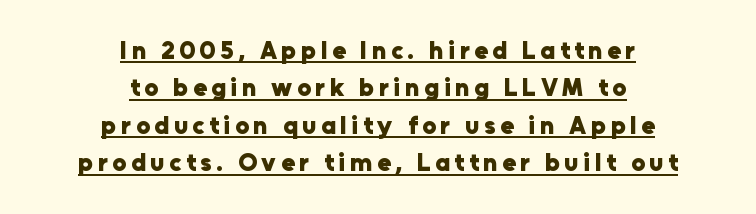
Q: Is the text bold? A: Yes.
Q: Is the text italic (slanted)? A: No, it is upright.
Q: Is the text underlined? A: Yes.
Q: How is the paragraph aligned? A: Centered.
Q: Is the spacing between lines tight, normal or loose? A: Normal.
